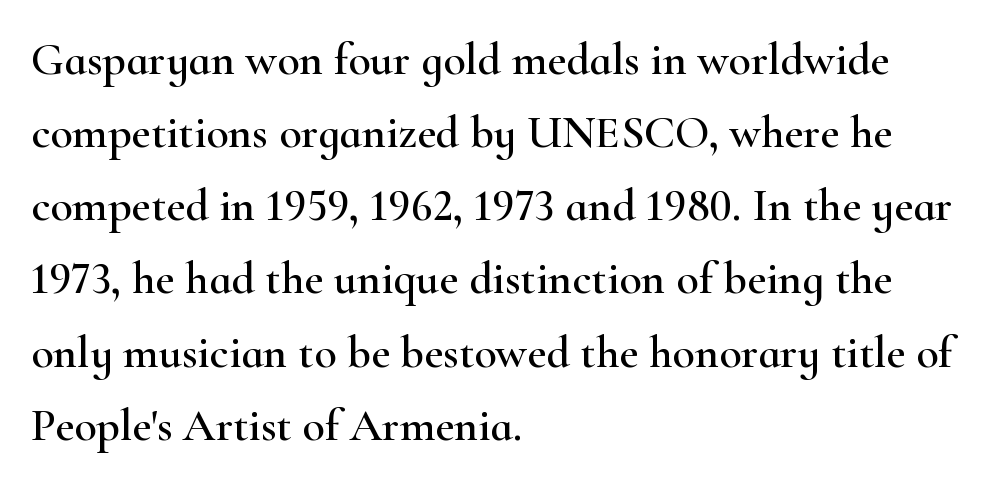
Q: Is the text italic (slanted)? A: No, it is upright.
Q: Is the typeface a serif or a sans-serif typeface? A: Serif.
Q: Is the text underlined? A: No.
Q: How is the paragraph aligned? A: Left-aligned.
Q: Is the spacing between letters normal or unusually wide? A: Normal.
Q: Is the spacing between lines tight, normal or loose? A: Normal.
Q: Width (condensed, normal, or wide)? A: Wide.
Q: Stroke contrast? A: High.
Q: x-height? A: Small.
Q: Monospaced? A: No.
